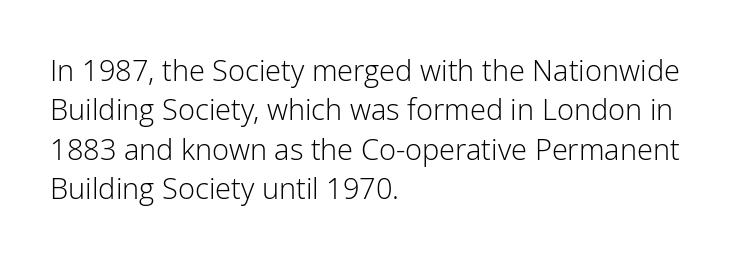
The string is rendered with underlining switched off. Summary of vertical rhythm: regular, with standard interline spacing. Typographically, this falls in the sans-serif category. Typeset ragged right — the left edge is the straight one.
